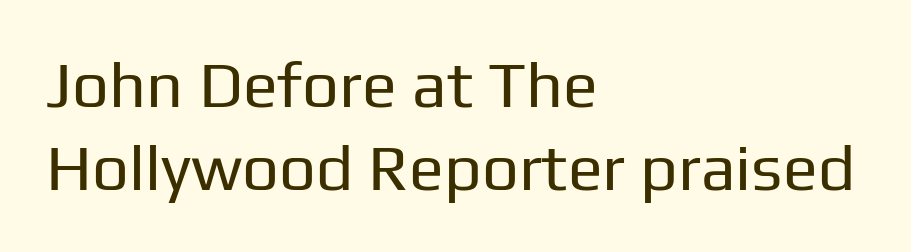
The image shows 65 px regular-weight sans-serif type, upright; set left-aligned, normal line spacing (1.28x), normal letter spacing, not underlined; low stroke contrast and a medium x-height.
